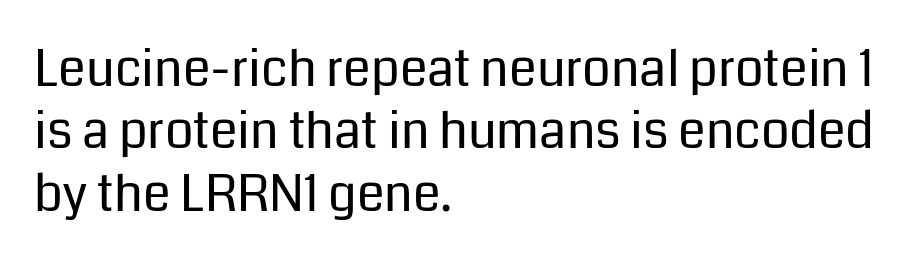
{"serif": "no", "italic": "no", "bold": "no", "weight": "regular", "width": "normal", "stroke_contrast": "low", "x_height": "medium", "monospaced": "no", "underline": "no", "align": "left", "line_spacing": "normal", "line_spacing_ratio": 1.25, "letter_spacing": "normal", "letter_spacing_em": 0.0, "glyph_px": 50}
